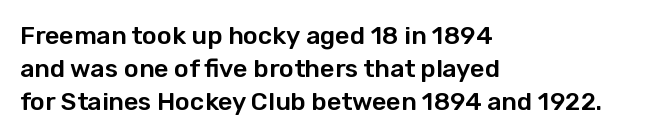
Students, observe: this is what conventionally led text looks like. Look at the tracking — it's just the regular setting, nothing added. The paragraph has a hard left edge and a soft right edge. Check under the words: just untouched page. The lettering holds an erect, upright posture throughout.
